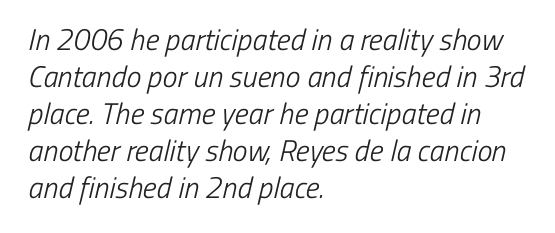
Q: Is the text bold? A: No.
Q: Is the typeface a serif or a sans-serif typeface? A: Sans-serif.
Q: Is the text underlined? A: No.
Q: How is the paragraph aligned? A: Left-aligned.
Q: Is the spacing between letters normal or unusually wide? A: Normal.
Q: Width (condensed, normal, or wide)? A: Condensed.
Q: Stroke contrast? A: Low.
Q: x-height? A: Medium.
Q: Monospaced? A: No.
